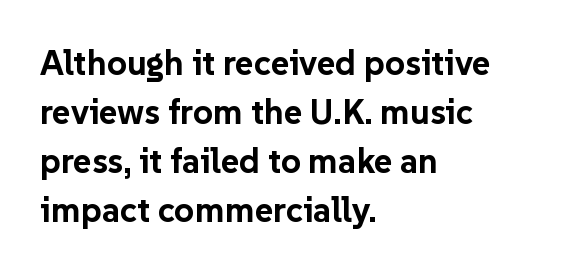
{"serif": "no", "italic": "no", "bold": "yes", "weight": "bold", "width": "normal", "stroke_contrast": "low", "x_height": "medium", "monospaced": "no", "underline": "no", "align": "left", "line_spacing": "normal", "line_spacing_ratio": 1.4, "letter_spacing": "normal", "letter_spacing_em": 0.0, "glyph_px": 35}
